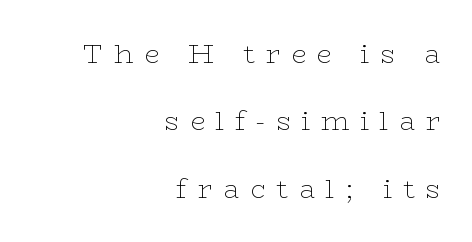
{"italic": "no", "bold": "no", "underline": "no", "align": "right", "line_spacing": "loose", "line_spacing_ratio": 2.5, "letter_spacing": "wide", "letter_spacing_em": 0.4, "glyph_px": 27}
